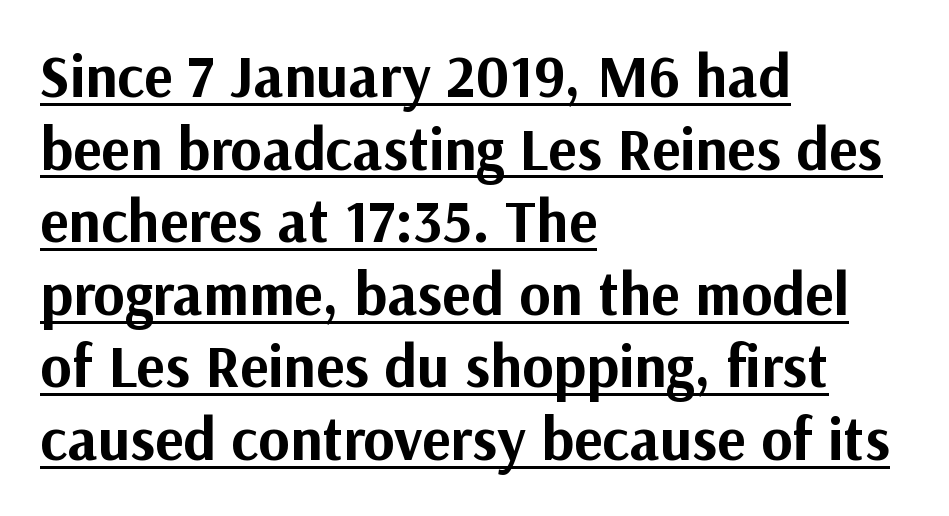
Q: Is the text bold? A: Yes.
Q: Is the text italic (slanted)? A: No, it is upright.
Q: Is the typeface a serif or a sans-serif typeface? A: Sans-serif.
Q: Is the text underlined? A: Yes.
Q: How is the paragraph aligned? A: Left-aligned.
Q: Is the spacing between letters normal or unusually wide? A: Normal.
Q: Width (condensed, normal, or wide)? A: Normal.
Q: Stroke contrast? A: Medium.
Q: x-height? A: Medium.
Q: Monospaced? A: No.
